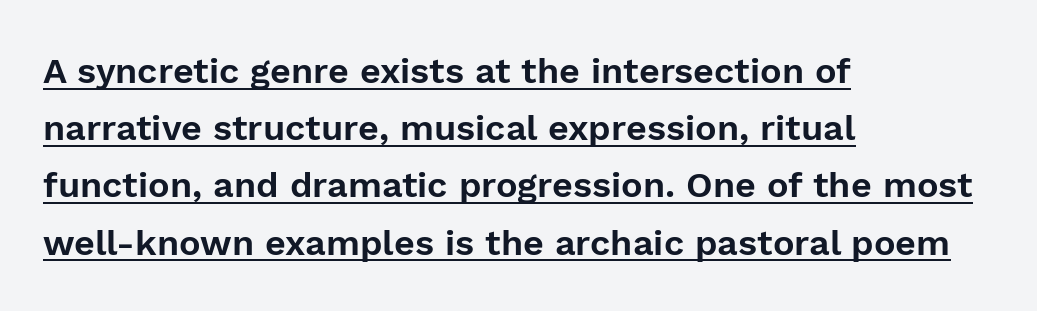
Q: Is the text italic (slanted)? A: No, it is upright.
Q: Is the typeface a serif or a sans-serif typeface? A: Sans-serif.
Q: Is the text underlined? A: Yes.
Q: How is the paragraph aligned? A: Left-aligned.
Q: Is the spacing between letters normal or unusually wide? A: Normal.
Q: Is the spacing between lines tight, normal or loose? A: Normal.
Q: Width (condensed, normal, or wide)? A: Normal.
Q: Stroke contrast? A: Low.
Q: x-height? A: Medium.
Q: Monospaced? A: No.
